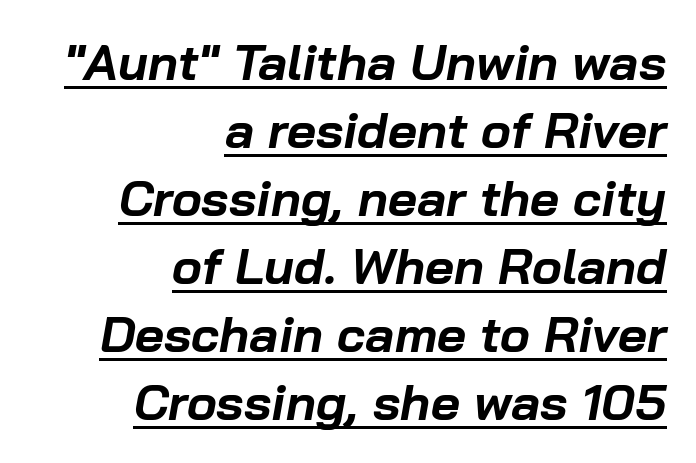
Each letter keeps its own natural width here, so spacing adapts to shape. The rag falls on the left side of this text block. Evenly set lines give the paragraph a standard silhouette. Observe the ordinary spacing: letters are neighbours, not strangers. Pretty heavy lettering here — definitely bold. A typesetter would mark this as italic.
